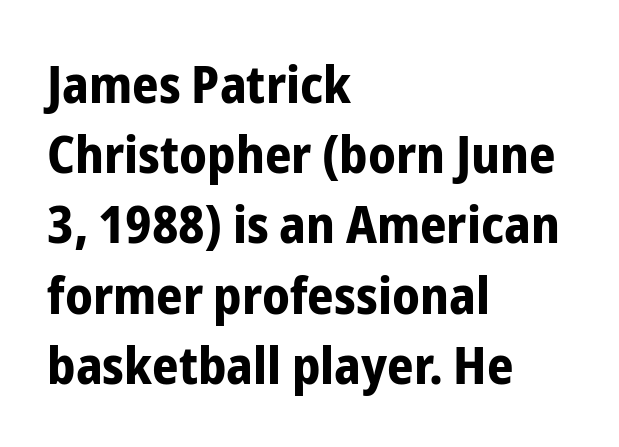
The image shows 52 px bold, condensed sans-serif type, upright; set left-aligned, normal line spacing (1.35x), normal letter spacing, not underlined; low stroke contrast and a medium x-height.
